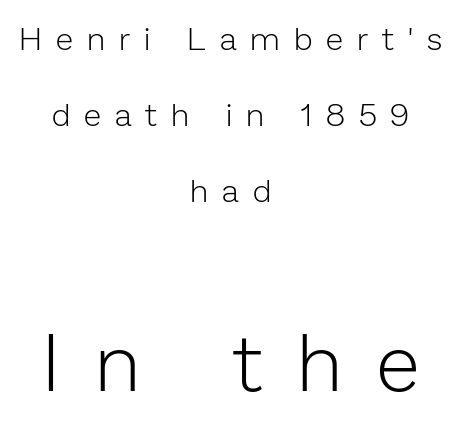
Characters remain perfectly vertical along every line. A typesetter would call this proportional, since set widths differ per character. Leading is clearly above the norm, producing a sparse column. Nothing heavy about these letters — not bold at all.
